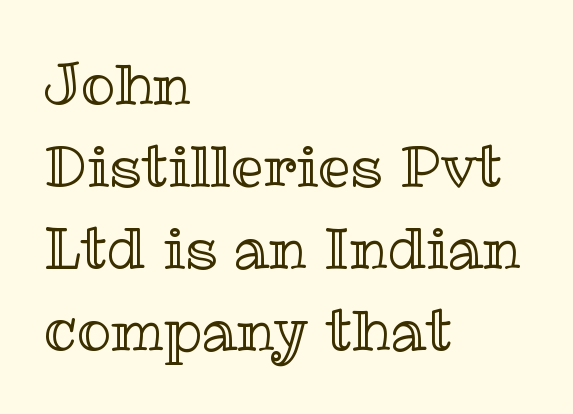
{"italic": "no", "width": "normal", "x_height": "medium", "monospaced": "no", "underline": "no", "align": "left", "line_spacing": "normal", "line_spacing_ratio": 1.44, "letter_spacing": "normal", "letter_spacing_em": 0.0, "glyph_px": 57}
